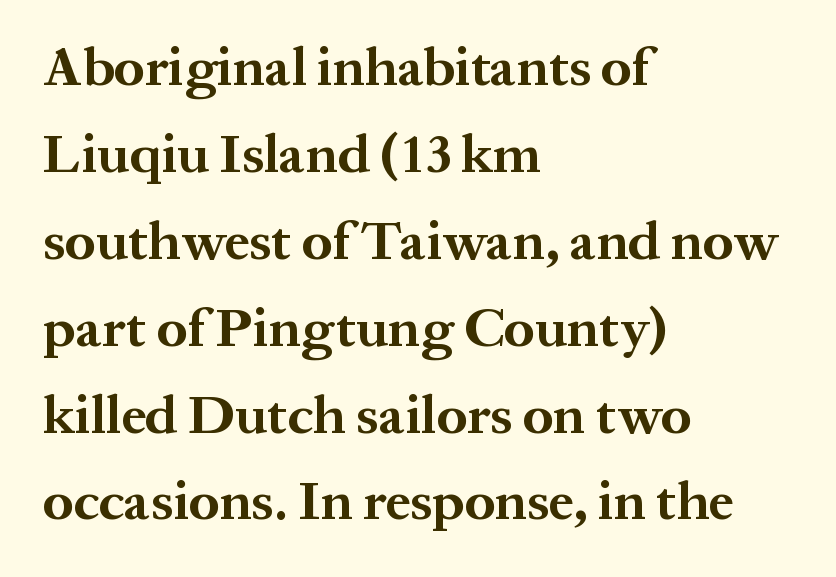
{"serif": "yes", "italic": "no", "bold": "yes", "weight": "bold", "width": "normal", "stroke_contrast": "medium", "x_height": "medium", "monospaced": "no", "underline": "no", "align": "left", "line_spacing": "normal", "line_spacing_ratio": 1.58, "letter_spacing": "normal", "letter_spacing_em": 0.0, "glyph_px": 55}
